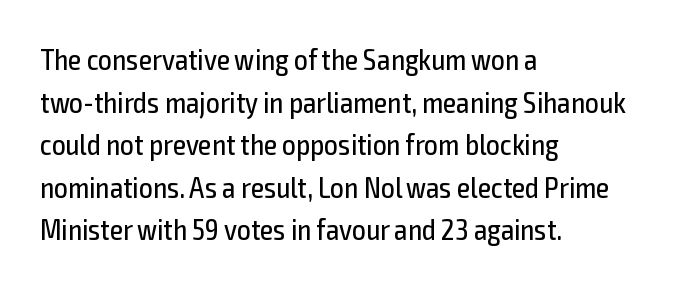
Upright lettering throughout. The line texture is even and compact thanks to regular tracking. Plain, unruled lines of type. Normally led — the rows are evenly, conventionally spaced. You could not count columns in this text — the font is proportionally spaced.
